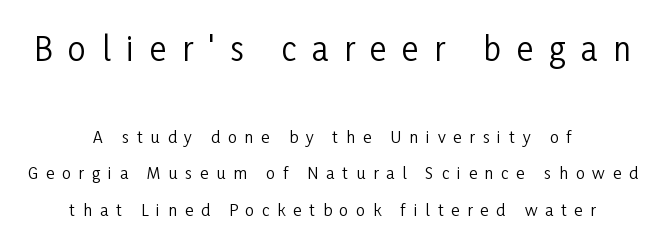
The image shows 32 px regular-weight, condensed sans-serif type, upright; set centered, loose line spacing (2.28x), unusually wide letter spacing (+0.49 em), not underlined; the first (top) block is 2.0x larger; low stroke contrast and a medium x-height.
